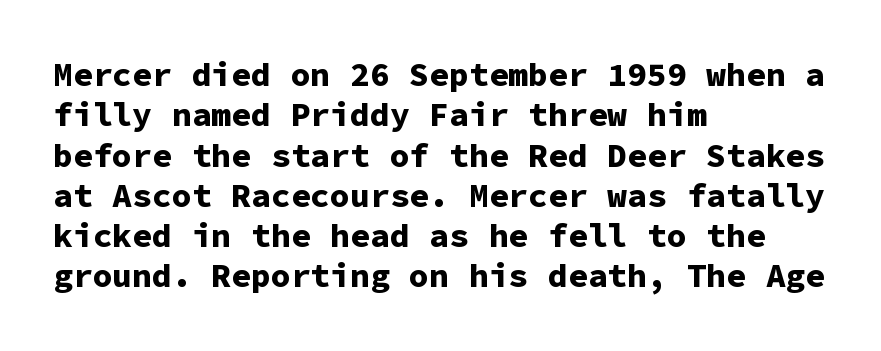
The type family on display is of the sans-serif kind. Each letter, wide or thin by design, is forced into the same width here. Nothing unusual about the tracking: characters are spaced as the font intends. Compared with a centered layout, this one pins lines to the left instead. Weight: bold. Quick note: underline off.
